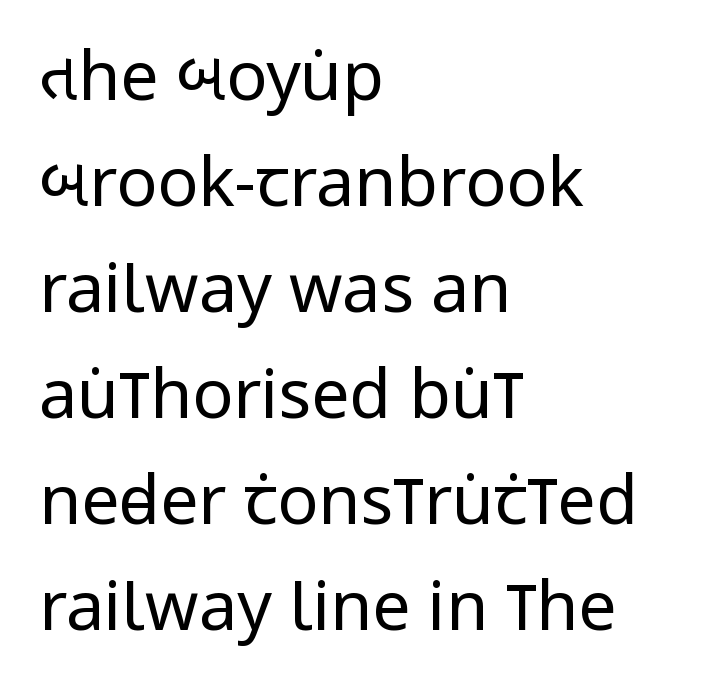
The line-height multiplier appears to be the usual default. Tracking here is standard; glyphs follow each other at the usual distance. The rendering uses natural spacing where letterforms have individual widths. Descenders are the only things crossing below the line. Reading down the block, your eye returns to a fixed left position each line.
